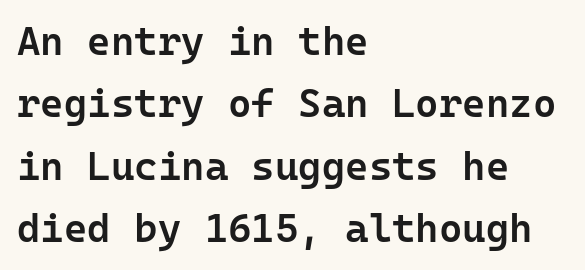
Q: Is the text bold? A: Semi-bold.
Q: Is the text italic (slanted)? A: No, it is upright.
Q: Is the typeface a serif or a sans-serif typeface? A: Sans-serif.
Q: Is the text underlined? A: No.
Q: How is the paragraph aligned? A: Left-aligned.
Q: Is the spacing between letters normal or unusually wide? A: Normal.
Q: Is the spacing between lines tight, normal or loose? A: Normal.
Q: Width (condensed, normal, or wide)? A: Normal.
Q: Stroke contrast? A: Low.
Q: x-height? A: Medium.
Q: Monospaced? A: Yes.
